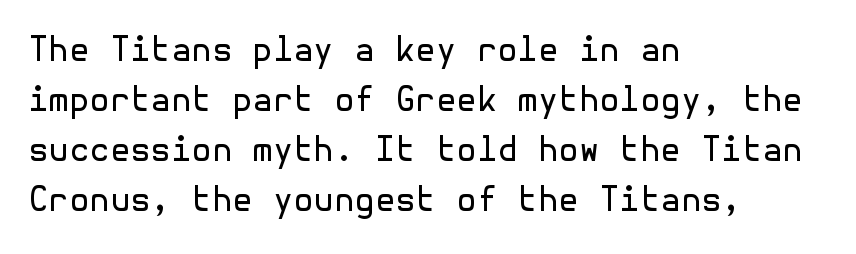
Q: Is the text bold? A: No.
Q: Is the text italic (slanted)? A: No, it is upright.
Q: Is the typeface a serif or a sans-serif typeface? A: Sans-serif.
Q: Is the text underlined? A: No.
Q: How is the paragraph aligned? A: Left-aligned.
Q: Is the spacing between letters normal or unusually wide? A: Normal.
Q: Is the spacing between lines tight, normal or loose? A: Normal.
Q: Width (condensed, normal, or wide)? A: Normal.
Q: x-height? A: Medium.
